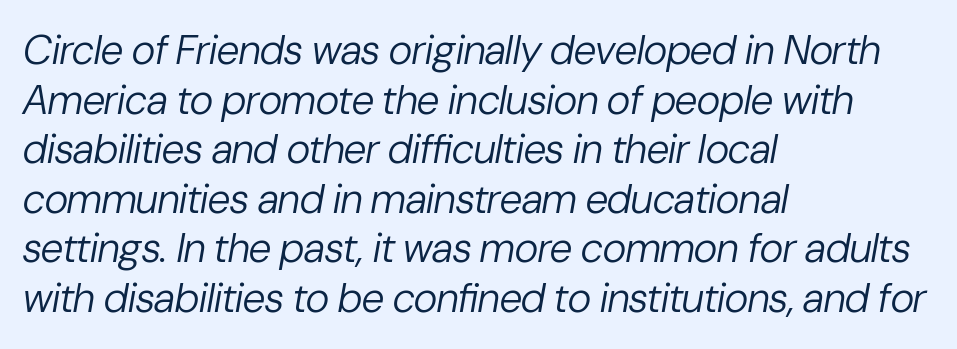
{"italic": "yes", "lean": "right", "slant_degrees": 10, "bold": "no", "weight": "regular", "width": "normal", "stroke_contrast": "low", "x_height": "medium", "monospaced": "no", "underline": "no", "align": "left", "line_spacing_ratio": 1.21, "letter_spacing": "normal", "letter_spacing_em": 0.0, "glyph_px": 41}
